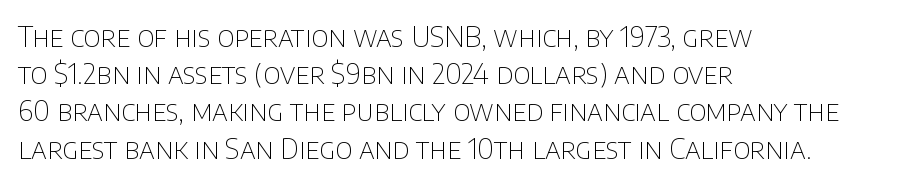
The image shows 28 px thin sans-serif type, upright; set left-aligned, normal line spacing (1.33x), normal letter spacing, not underlined; low stroke contrast and a large x-height.
